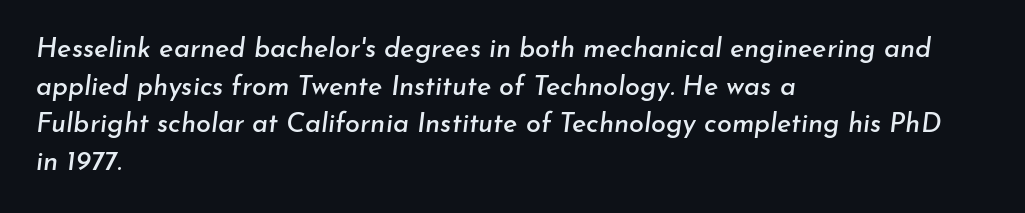
The image shows 27 px text type, italic (leaning right); set left-aligned, normal line spacing (1.39x), normal letter spacing, not underlined.
